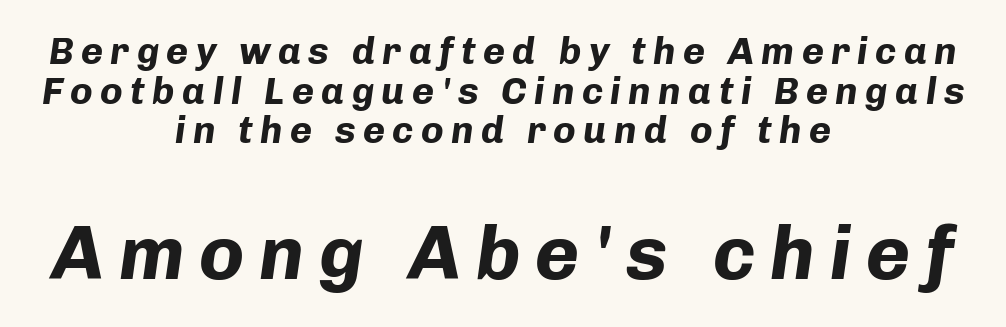
The image shows 76 px bold type, italic (leaning right); set centered, tight line spacing (1.04x), not underlined; the second (bottom) block is 2.0x larger; low stroke contrast and a medium x-height.
